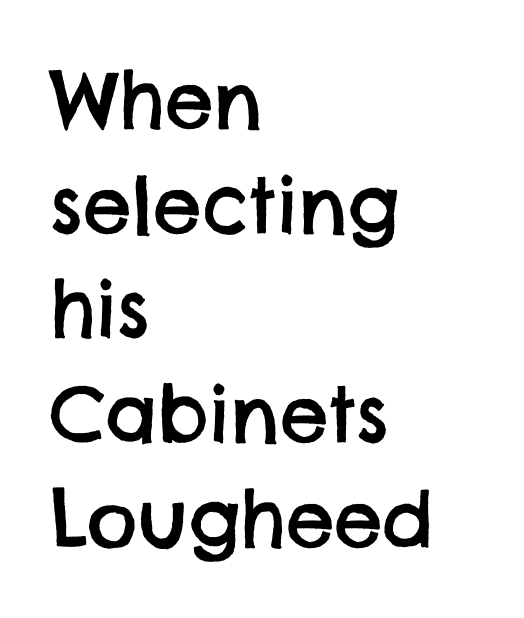
Q: Is the typeface a serif or a sans-serif typeface? A: Sans-serif.
Q: Is the text underlined? A: No.
Q: How is the paragraph aligned? A: Left-aligned.
Q: Is the spacing between letters normal or unusually wide? A: Normal.
Q: Is the spacing between lines tight, normal or loose? A: Normal.
Q: Width (condensed, normal, or wide)? A: Normal.
Q: Stroke contrast? A: Low.
Q: x-height? A: Large.
Q: Monospaced? A: No.
